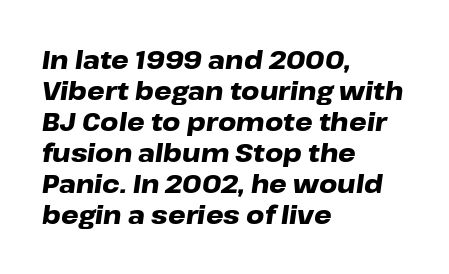
Q: Is the text bold? A: Yes.
Q: Is the text italic (slanted)? A: Yes, it leans right by about 8 degrees.
Q: Is the text underlined? A: No.
Q: How is the paragraph aligned? A: Left-aligned.
Q: Is the spacing between letters normal or unusually wide? A: Normal.
